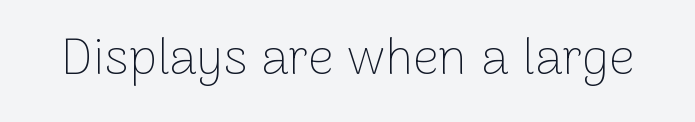
Q: Is the text bold? A: No.
Q: Is the text italic (slanted)? A: No, it is upright.
Q: Is the typeface a serif or a sans-serif typeface? A: Sans-serif.
Q: Is the text underlined? A: No.
Q: Is the spacing between letters normal or unusually wide? A: Normal.
Q: Width (condensed, normal, or wide)? A: Normal.
Q: Stroke contrast? A: Low.
Q: x-height? A: Medium.
Q: Monospaced? A: No.
